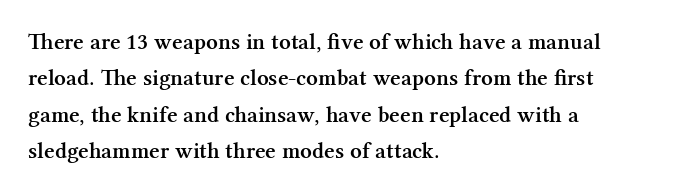
The image shows 23 px text type, upright; set left-aligned, normal line spacing (1.58x), normal letter spacing, not underlined.
